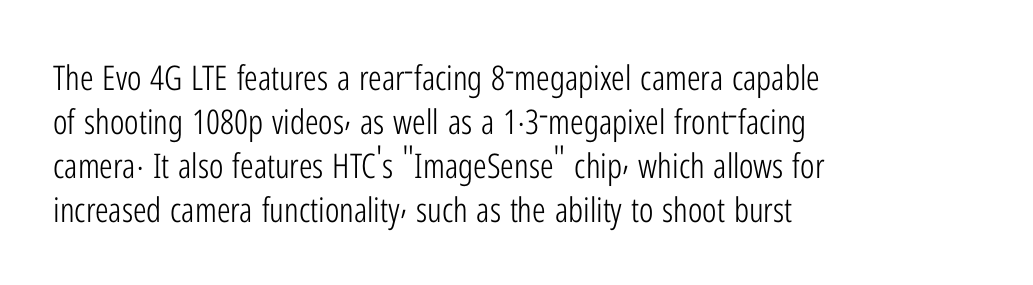
Posture: vertical. This sample is left-justified, so line endings fall wherever the words run out. The line texture is even and compact thanks to regular tracking. The type family on display is of the sans-serif kind. These lines are rendered in a variable-pitch font. Nothing heavy about these letters — not bold at all.
